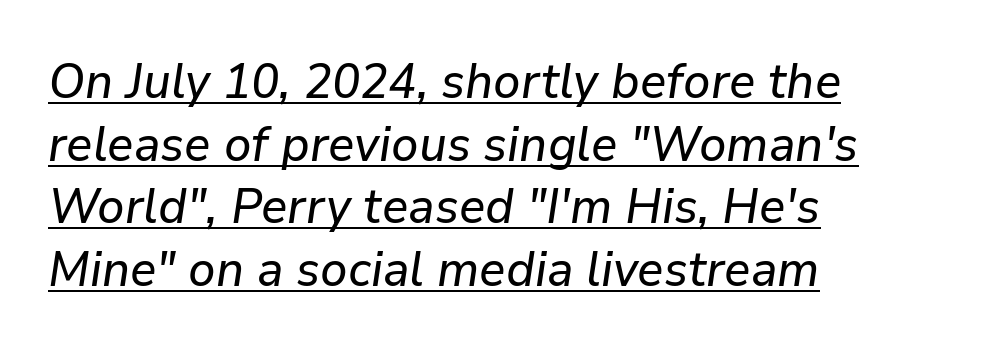
The image shows 49 px text type, italic (leaning right); set left-aligned, normal line spacing (1.28x), normal letter spacing, underlined; low stroke contrast and a medium x-height.
